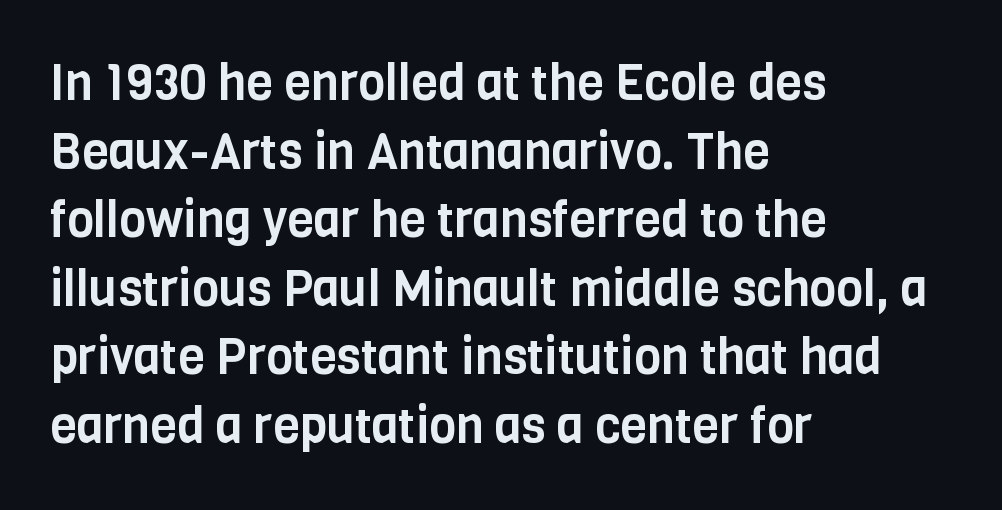
Check under the words: just untouched page. Observe the absence of serifs on each vertical stroke in this sample. Nothing unusual about the tracking: characters are spaced as the font intends. Does the leading feel generous? No, just average. Left-aligned paragraph, ragged on the right. Nope, not italic — everything's standing straight.
